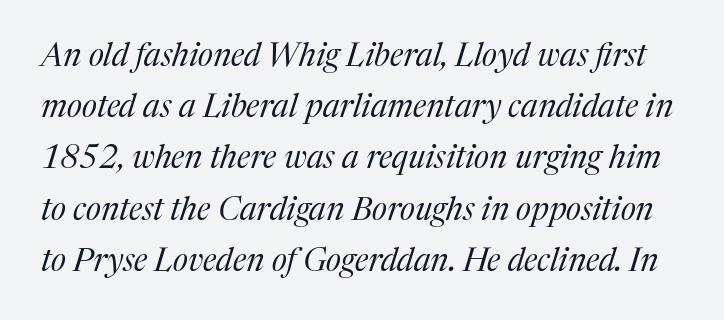
Q: Is the text bold? A: No.
Q: Is the text italic (slanted)? A: Yes, it leans right by about 17 degrees.
Q: Is the typeface a serif or a sans-serif typeface? A: Serif.
Q: Is the text underlined? A: No.
Q: Is the spacing between letters normal or unusually wide? A: Normal.
Q: Is the spacing between lines tight, normal or loose? A: Normal.
Q: Width (condensed, normal, or wide)? A: Normal.
Q: Stroke contrast? A: Medium.
Q: x-height? A: Medium.
Q: Monospaced? A: No.
